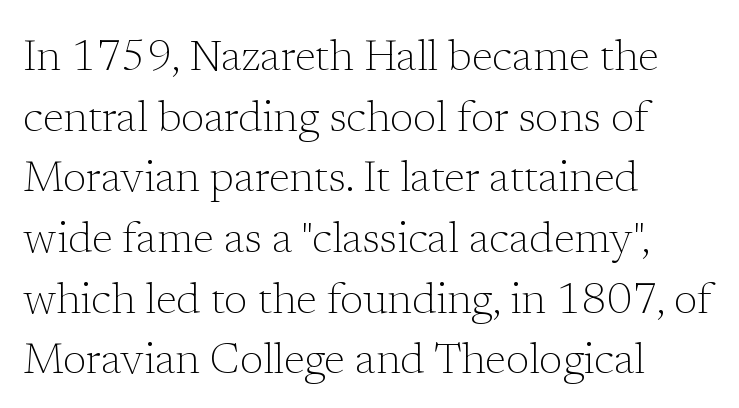
{"serif": "yes", "italic": "no", "bold": "no", "weight": "light", "width": "normal", "stroke_contrast": "low", "x_height": "medium", "monospaced": "no", "underline": "no", "align": "left", "line_spacing": "normal", "line_spacing_ratio": 1.41, "letter_spacing": "normal", "letter_spacing_em": 0.0, "glyph_px": 43}
